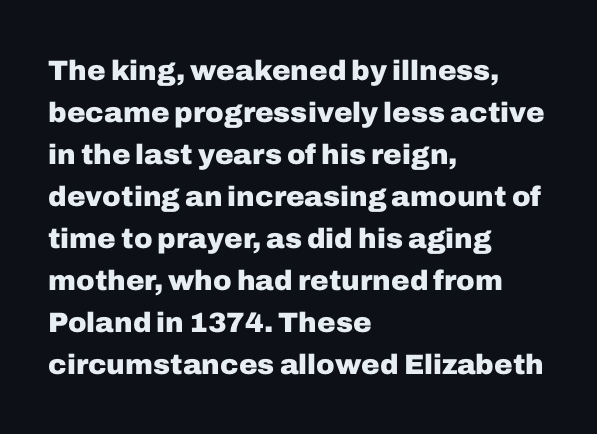
The image shows 28 px heavy sans-serif type, upright; set left-aligned, normal line spacing (1.5x), normal letter spacing, not underlined; low stroke contrast and a medium x-height.
